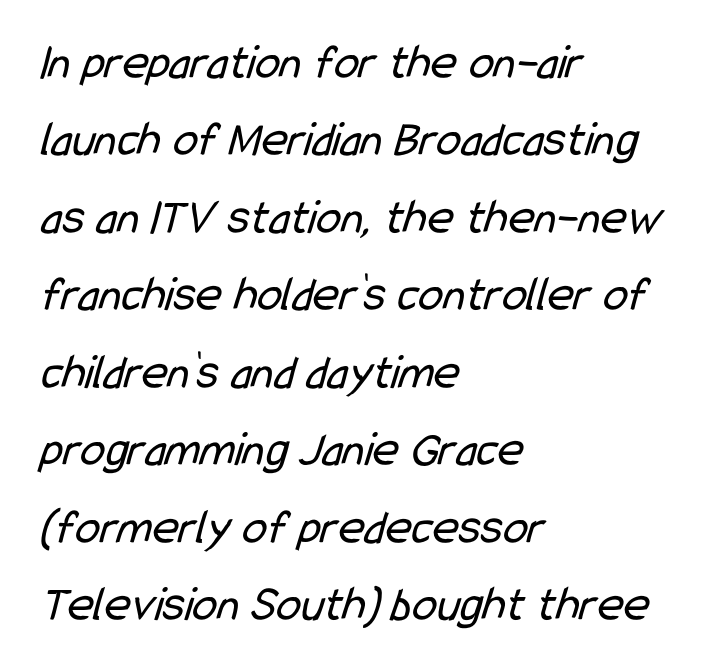
{"serif": "no", "bold": "no", "weight": "regular", "width": "condensed", "stroke_contrast": "low", "x_height": "medium", "monospaced": "no", "underline": "no", "align": "left", "line_spacing": "normal", "line_spacing_ratio": 1.55, "letter_spacing": "normal", "letter_spacing_em": 0.0, "glyph_px": 50}
